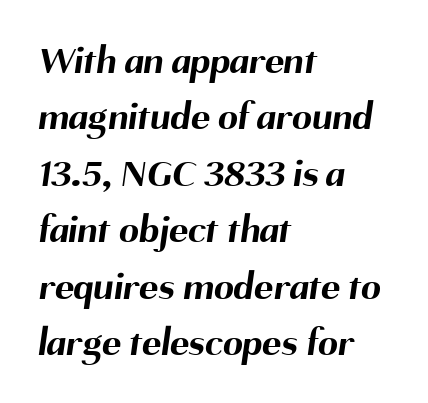
The image shows 40 px bold sans-serif type; set left-aligned, normal line spacing (1.41x), normal letter spacing, not underlined; medium stroke contrast and a medium x-height.
